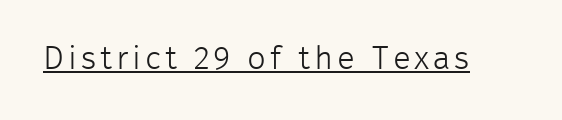
Q: Is the text bold? A: No.
Q: Is the text italic (slanted)? A: No, it is upright.
Q: Is the typeface a serif or a sans-serif typeface? A: Sans-serif.
Q: Is the text underlined? A: Yes.
Q: Width (condensed, normal, or wide)? A: Normal.
Q: Stroke contrast? A: Low.
Q: x-height? A: Medium.
Q: Monospaced? A: No.
